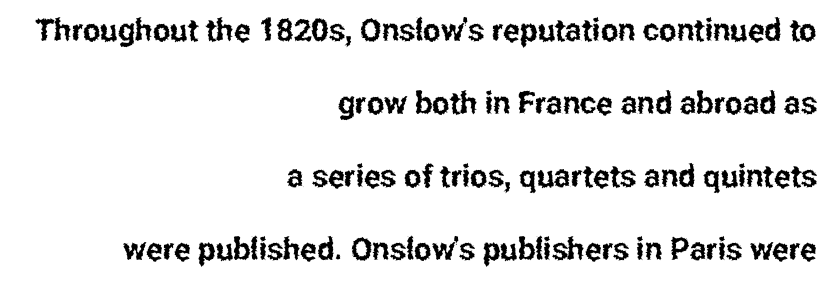
Q: Is the text italic (slanted)? A: No, it is upright.
Q: Is the typeface a serif or a sans-serif typeface? A: Sans-serif.
Q: Is the text underlined? A: No.
Q: How is the paragraph aligned? A: Right-aligned.
Q: Is the spacing between letters normal or unusually wide? A: Normal.
Q: Is the spacing between lines tight, normal or loose? A: Loose.
Q: Width (condensed, normal, or wide)? A: Condensed.
Q: Stroke contrast? A: Low.
Q: x-height? A: Medium.
Q: Monospaced? A: No.
